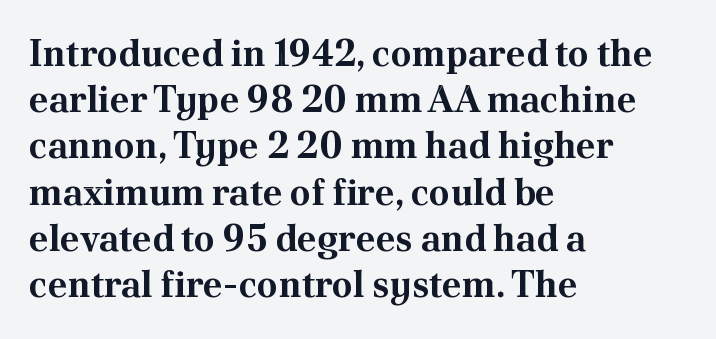
{"serif": "yes", "italic": "no", "bold": "yes", "weight": "bold", "width": "normal", "stroke_contrast": "medium", "x_height": "small", "monospaced": "no", "underline": "no", "align": "left", "line_spacing": "normal", "line_spacing_ratio": 1.25, "letter_spacing": "normal", "letter_spacing_em": 0.0, "glyph_px": 37}
